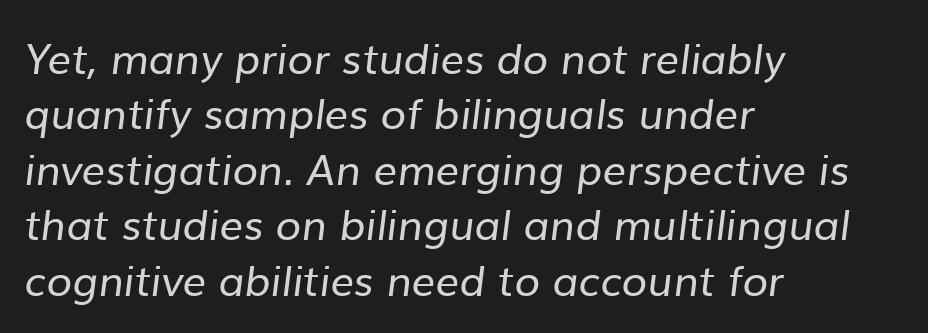
Q: Is the text bold? A: No.
Q: Is the typeface a serif or a sans-serif typeface? A: Sans-serif.
Q: Is the text underlined? A: No.
Q: How is the paragraph aligned? A: Left-aligned.
Q: Is the spacing between letters normal or unusually wide? A: Normal.
Q: Is the spacing between lines tight, normal or loose? A: Normal.
Q: Width (condensed, normal, or wide)? A: Normal.
Q: Stroke contrast? A: Low.
Q: x-height? A: Medium.
Q: Monospaced? A: No.
